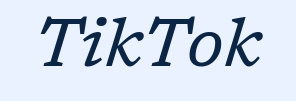
{"serif": "yes", "italic": "yes", "lean": "right", "slant_degrees": 17, "bold": "no", "weight": "regular", "width": "normal", "stroke_contrast": "low", "x_height": "medium", "monospaced": "no", "underline": "no", "letter_spacing": "normal", "letter_spacing_em": 0.0, "glyph_px": 66}
